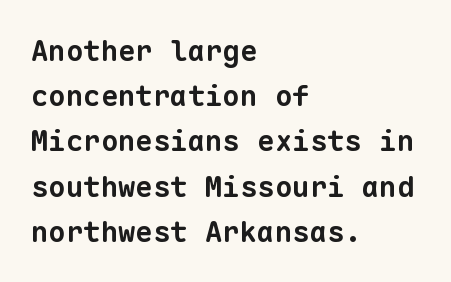
{"serif": "no", "bold": "yes", "weight": "bold", "width": "normal", "stroke_contrast": "low", "x_height": "medium", "monospaced": "yes", "underline": "no", "align": "left", "line_spacing": "normal", "line_spacing_ratio": 1.56, "letter_spacing": "normal", "letter_spacing_em": 0.0, "glyph_px": 29}
